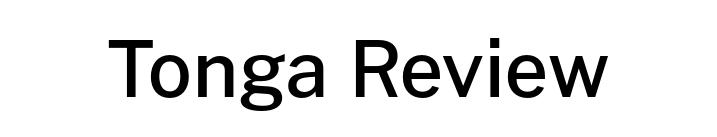
Q: Is the text bold? A: Semi-bold.
Q: Is the text italic (slanted)? A: No, it is upright.
Q: Is the typeface a serif or a sans-serif typeface? A: Sans-serif.
Q: Is the text underlined? A: No.
Q: How is the paragraph aligned? A: Centered.
Q: Is the spacing between letters normal or unusually wide? A: Normal.
Q: Width (condensed, normal, or wide)? A: Normal.
Q: Stroke contrast? A: Low.
Q: x-height? A: Medium.
Q: Monospaced? A: No.
